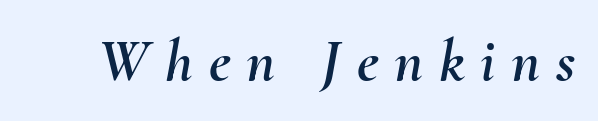
Q: Is the text italic (slanted)? A: Yes, it leans right by about 10 degrees.
Q: Is the text underlined? A: No.
Q: Is the spacing between letters normal or unusually wide? A: Unusually wide.
Q: Width (condensed, normal, or wide)? A: Normal.
Q: Stroke contrast? A: Medium.
Q: x-height? A: Small.
Q: Monospaced? A: No.
